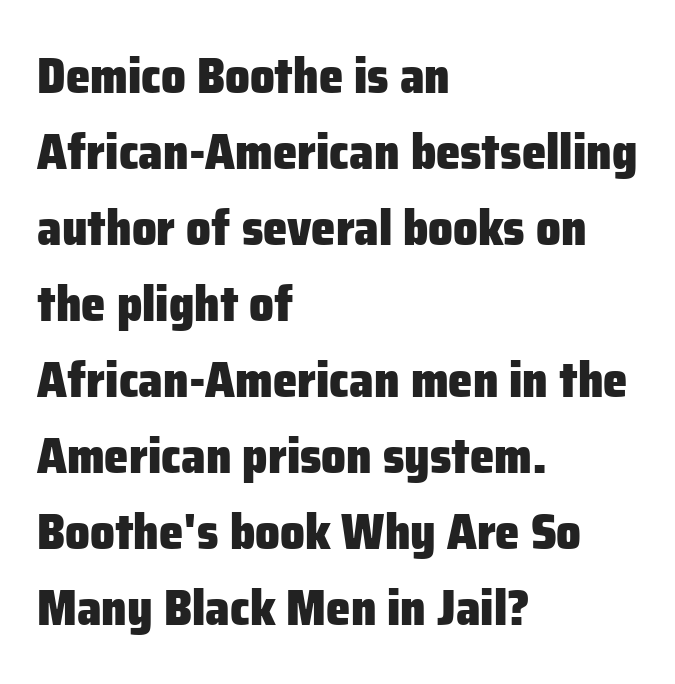
The image shows 49 px heavy sans-serif type, upright; set left-aligned, normal line spacing (1.55x), normal letter spacing, not underlined; low stroke contrast and a medium x-height.
